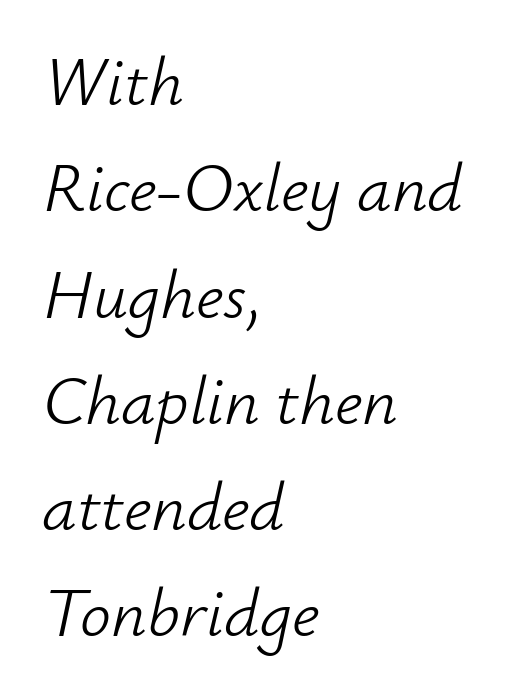
The image shows 69 px light type, italic (leaning right); set left-aligned, normal line spacing (1.54x), normal letter spacing, not underlined; low stroke contrast and a small x-height.
